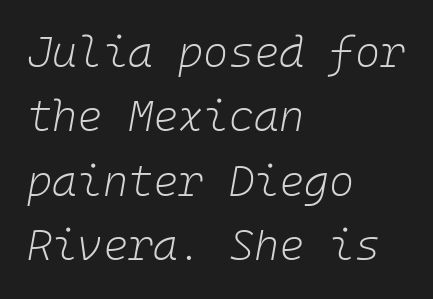
Q: Is the text bold? A: No.
Q: Is the text italic (slanted)? A: Yes, it leans right by about 10 degrees.
Q: Is the text underlined? A: No.
Q: How is the paragraph aligned? A: Left-aligned.
Q: Is the spacing between letters normal or unusually wide? A: Normal.
Q: Is the spacing between lines tight, normal or loose? A: Normal.
Q: Width (condensed, normal, or wide)? A: Normal.
Q: Stroke contrast? A: Low.
Q: x-height? A: Medium.
Q: Monospaced? A: Yes.
